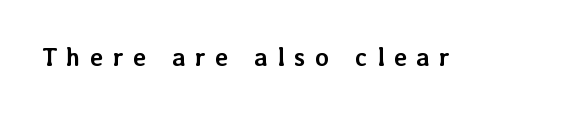
Notice how thick the strokes are: this is what a full bold looks like. The lettering stays uniformly vertical, giving the passage a roman look. Unmarked baselines from the first word to the last. Each word looks stretched out because of the extra space between its letters.
